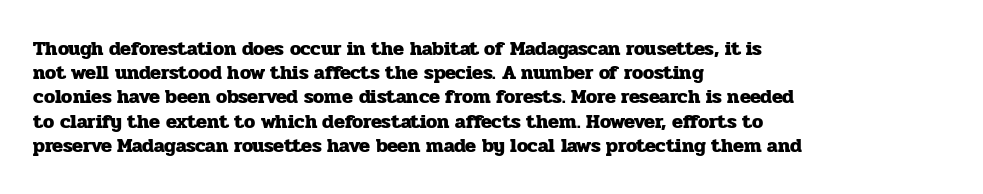
Descenders hang freely into open space. The paragraph has a hard left edge and a soft right edge. It's the straight-up-and-down kind of type. Observe the ordinary spacing: letters are neighbours, not strangers. Weight check: bold — yes, fully.
